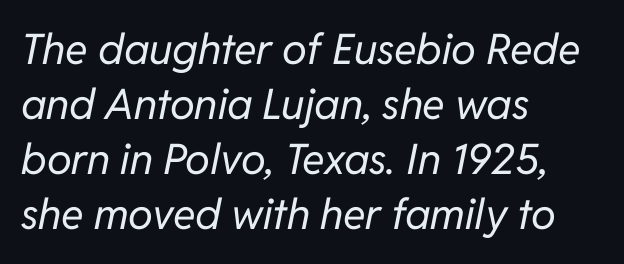
The rows are spaced the way most documents space them. Every row of glyphs begins at an identical x-position on the left. Descenders hang freely into open space. Weight: not bold — regular or lighter.
